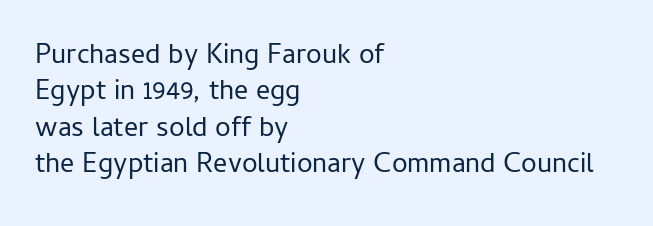
Q: Is the text bold? A: No.
Q: Is the text italic (slanted)? A: No, it is upright.
Q: Is the typeface a serif or a sans-serif typeface? A: Sans-serif.
Q: Is the text underlined? A: No.
Q: How is the paragraph aligned? A: Left-aligned.
Q: Is the spacing between letters normal or unusually wide? A: Normal.
Q: Is the spacing between lines tight, normal or loose? A: Normal.
Q: Width (condensed, normal, or wide)? A: Normal.
Q: Stroke contrast? A: Low.
Q: x-height? A: Medium.
Q: Monospaced? A: No.
